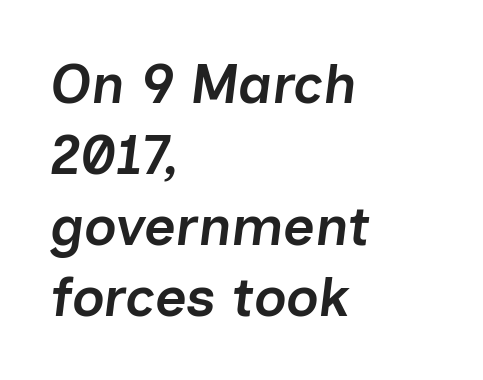
Italic? Definitely — the glyphs are oblique. Looks like regular typesetting: each glyph gets only the width it needs. Left-aligned paragraph, ragged on the right. The gaps between neighbouring characters are ordinary and unremarkable. Students, this is semibold: more ink than regular, less than bold. What's the leading like? Ordinary, nothing unusual.
